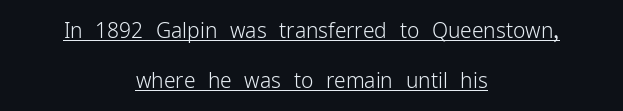
Q: Is the text bold? A: No.
Q: Is the text italic (slanted)? A: No, it is upright.
Q: Is the text underlined? A: Yes.
Q: How is the paragraph aligned? A: Centered.
Q: Is the spacing between letters normal or unusually wide? A: Normal.
Q: Is the spacing between lines tight, normal or loose? A: Loose.
